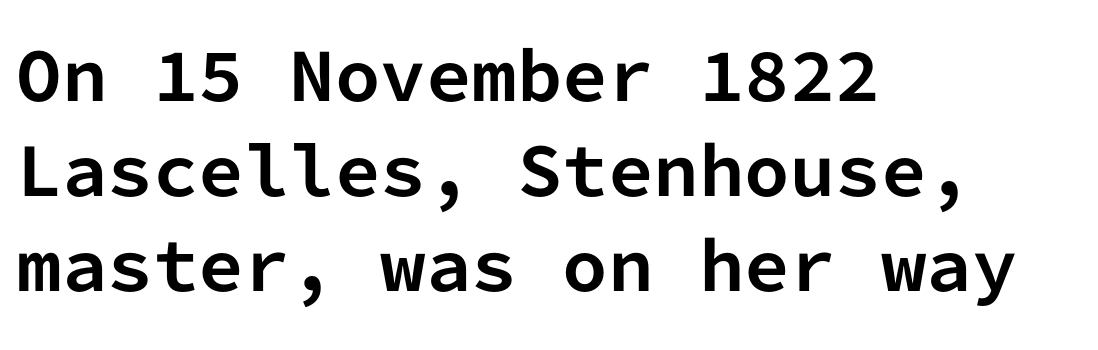
Each new line begins a customary step beneath the previous one. Glyph-to-glyph distance matches everyday printed text. The space directly below the letters is spotless. You could count columns in this text — the font is strictly monospaced. Unlike a traditional serif, this face leaves its strokes unadorned. The font is running at its bold setting.
